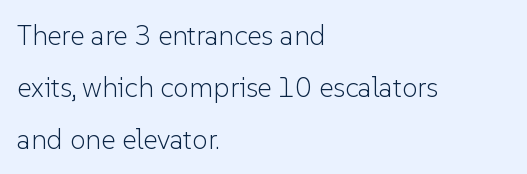
Q: Is the text bold? A: No.
Q: Is the text italic (slanted)? A: No, it is upright.
Q: Is the typeface a serif or a sans-serif typeface? A: Sans-serif.
Q: Is the text underlined? A: No.
Q: How is the paragraph aligned? A: Left-aligned.
Q: Is the spacing between letters normal or unusually wide? A: Normal.
Q: Width (condensed, normal, or wide)? A: Normal.
Q: Stroke contrast? A: Low.
Q: x-height? A: Medium.
Q: Monospaced? A: No.
